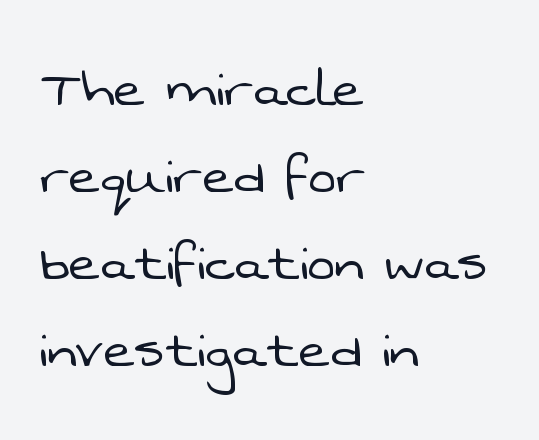
{"serif": "no", "bold": "no", "weight": "light", "width": "normal", "stroke_contrast": "low", "x_height": "medium", "monospaced": "no", "underline": "no", "align": "left", "line_spacing": "normal", "line_spacing_ratio": 1.32, "letter_spacing": "normal", "letter_spacing_em": 0.0, "glyph_px": 66}
